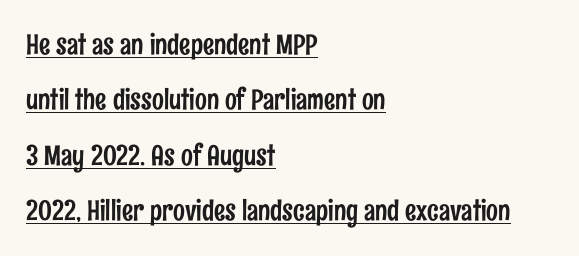
Vertical strokes here are truly vertical. Which margin do the lines hug? The left one — the right edge is uneven. Does the type have serifs? No, each stem ends abruptly. Is there much room between lines? Yes — plenty of vertical air separates them. Character widths vary here, with narrow letters taking less room than wide ones.
